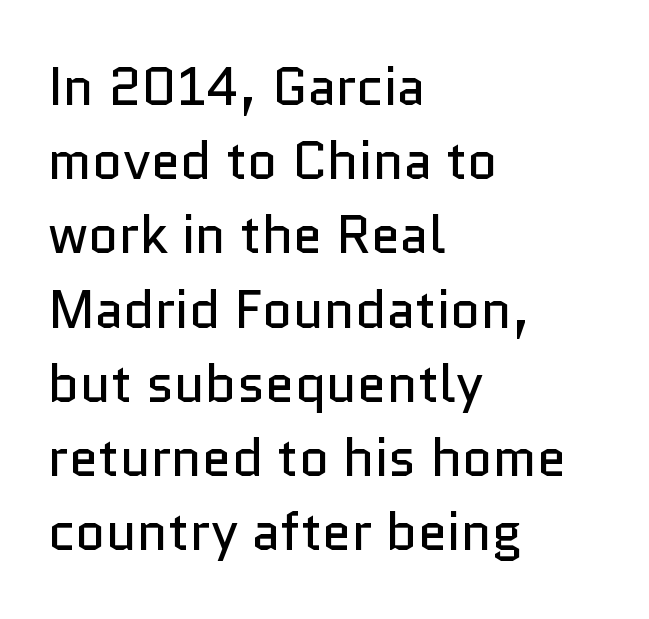
{"serif": "no", "italic": "no", "bold": "no", "weight": "regular", "width": "normal", "stroke_contrast": "low", "x_height": "medium", "monospaced": "no", "underline": "no", "align": "left", "line_spacing": "normal", "line_spacing_ratio": 1.4, "letter_spacing": "normal", "letter_spacing_em": 0.0, "glyph_px": 53}
